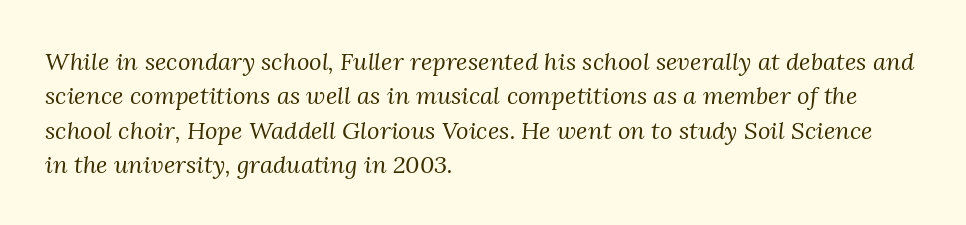
A quiet, ordinary-to-light weight characterises the typeface. Characters follow at the spacing the type designer built in. This is oblique type, the kind used for emphasis or titles. Short and long lines alike share a common starting point at left. Descenders hang freely into open space. A typesetter would call this leading conventional body-copy spacing.
